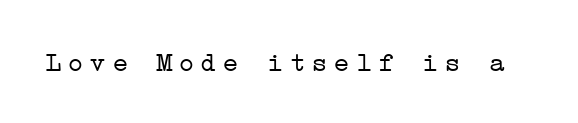
{"serif": "yes", "italic": "no", "bold": "no", "weight": "light", "width": "wide", "stroke_contrast": "low", "x_height": "medium", "underline": "no", "glyph_px": 28}
